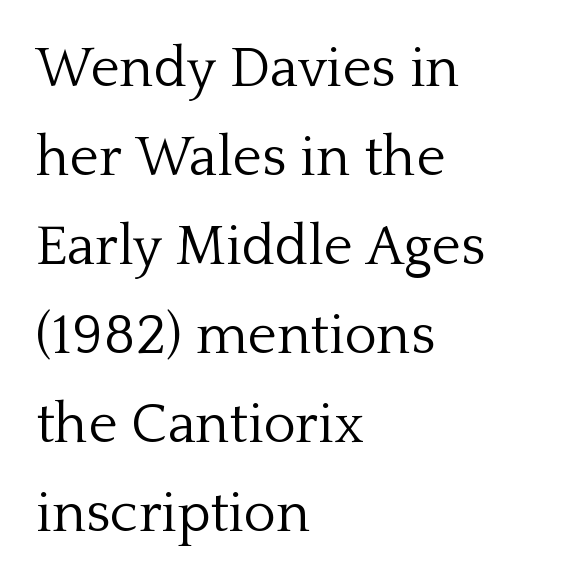
The image shows 56 px light serif type, upright; set left-aligned, normal line spacing (1.59x), normal letter spacing, not underlined; low stroke contrast and a medium x-height.
